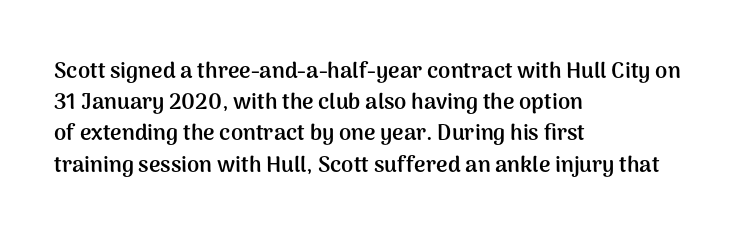
The image shows 22 px bold type, upright; set left-aligned, normal line spacing (1.42x), normal letter spacing, not underlined.
